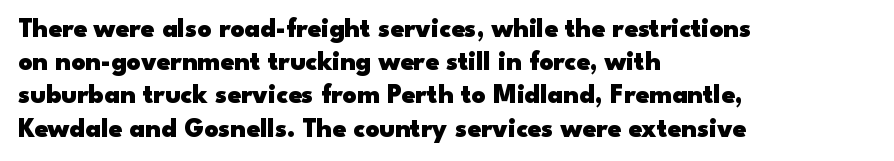
{"italic": "no", "bold": "yes", "underline": "no", "align": "left", "line_spacing_ratio": 1.23, "letter_spacing": "normal", "letter_spacing_em": 0.0, "glyph_px": 27}
